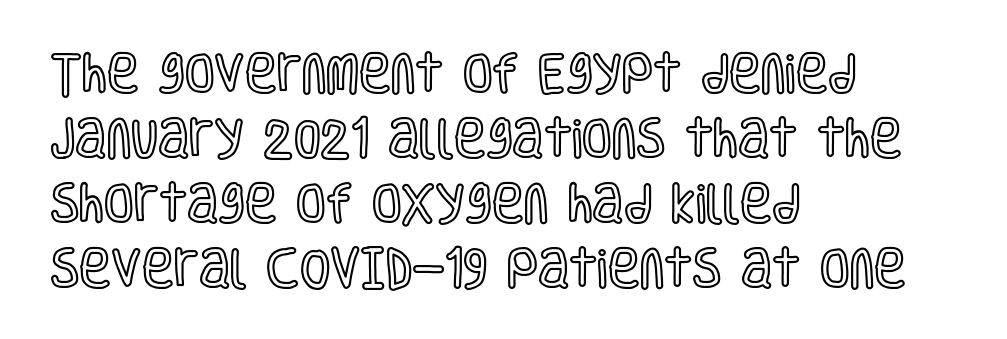
Q: Is the text italic (slanted)? A: No, it is upright.
Q: Is the text underlined? A: No.
Q: How is the paragraph aligned? A: Left-aligned.
Q: Is the spacing between letters normal or unusually wide? A: Normal.
Q: Is the spacing between lines tight, normal or loose? A: Normal.
Q: Width (condensed, normal, or wide)? A: Condensed.
Q: x-height? A: Large.
Q: Monospaced? A: No.
